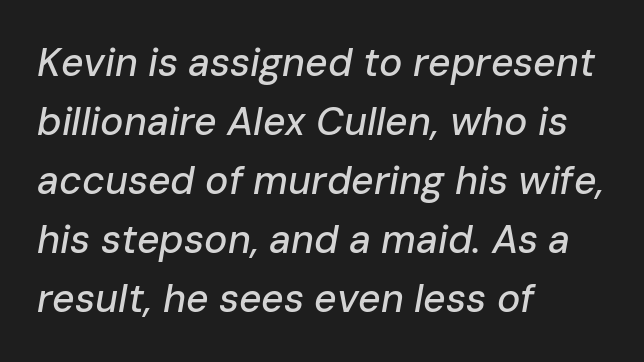
{"italic": "yes", "lean": "right", "slant_degrees": 10, "width": "normal", "stroke_contrast": "low", "x_height": "medium", "monospaced": "no", "underline": "no", "align": "left", "line_spacing": "normal", "line_spacing_ratio": 1.51, "letter_spacing": "normal", "letter_spacing_em": 0.0, "glyph_px": 39}
